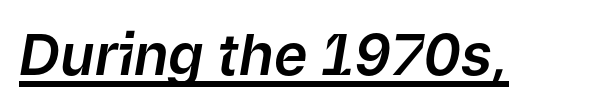
Q: Is the text italic (slanted)? A: Yes, it leans right by about 9 degrees.
Q: Is the text underlined? A: Yes.
Q: Is the spacing between letters normal or unusually wide? A: Normal.
Q: Width (condensed, normal, or wide)? A: Normal.
Q: Stroke contrast? A: Low.
Q: x-height? A: Medium.
Q: Monospaced? A: No.
